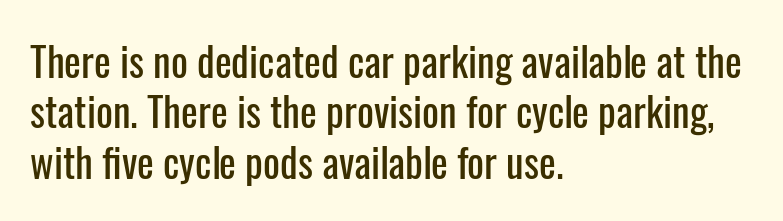
Q: Is the text italic (slanted)? A: No, it is upright.
Q: Is the typeface a serif or a sans-serif typeface? A: Sans-serif.
Q: Is the text underlined? A: No.
Q: How is the paragraph aligned? A: Left-aligned.
Q: Is the spacing between letters normal or unusually wide? A: Normal.
Q: Is the spacing between lines tight, normal or loose? A: Normal.
Q: Width (condensed, normal, or wide)? A: Condensed.
Q: Stroke contrast? A: Low.
Q: x-height? A: Medium.
Q: Monospaced? A: No.
